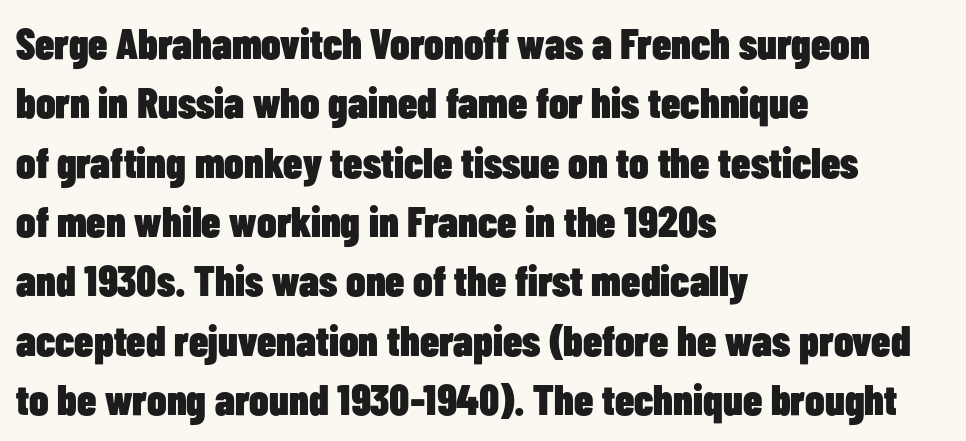
Does the leading feel generous? No, just average. You can tell from the bare stems that sans-serif type was used. Is this a fixed-width face? No — the glyphs have proportional, varying widths. The line texture is even and compact thanks to regular tracking. Nope, not italic — everything's standing straight. Short and long lines alike share a common starting point at left.
